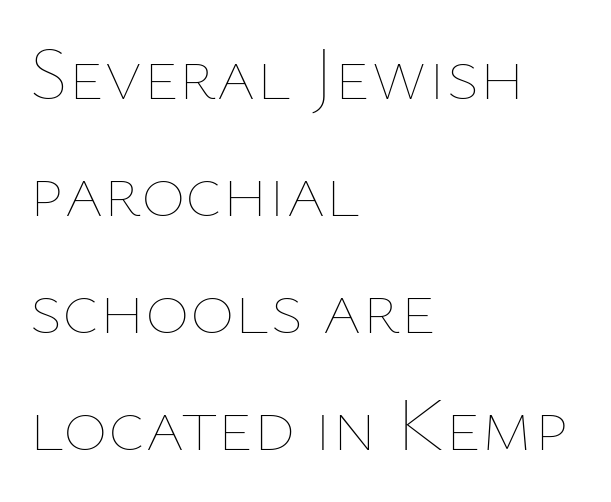
Notice how the stems are strictly vertical — no italics here. Which margin do the lines hug? The left one — the right edge is uneven. Unmarked baselines from the first word to the last. Characters follow at the spacing the type designer built in. This block has exactly the height ordinary leading produces. The font is comparable to plain body text, perhaps lighter.
